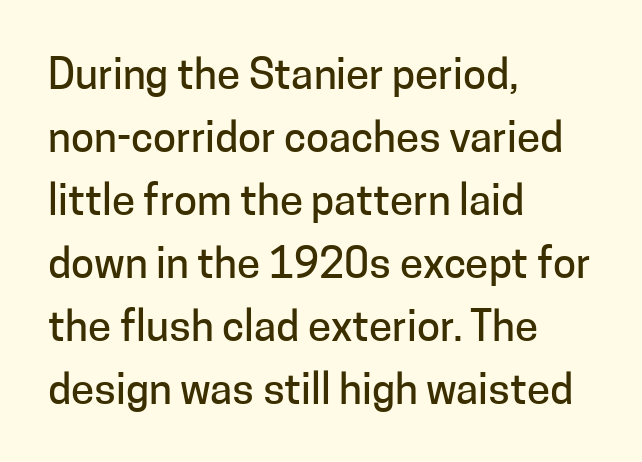
{"serif": "no", "italic": "no", "width": "normal", "stroke_contrast": "low", "x_height": "medium", "monospaced": "no", "underline": "no", "align": "left", "line_spacing": "normal", "line_spacing_ratio": 1.5, "letter_spacing": "normal", "letter_spacing_em": 0.0, "glyph_px": 42}
